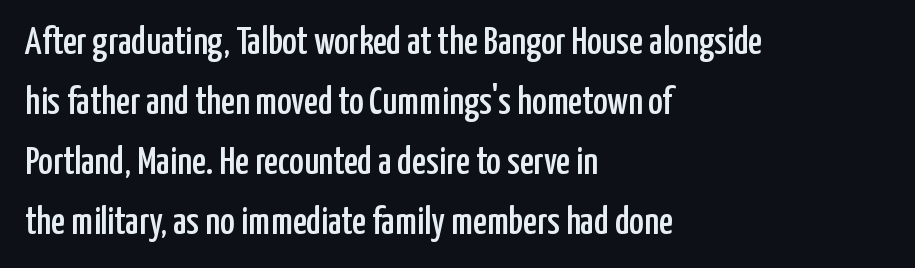
{"serif": "no", "italic": "no", "width": "condensed", "stroke_contrast": "low", "x_height": "medium", "monospaced": "no", "underline": "no", "align": "left", "line_spacing": "normal", "line_spacing_ratio": 1.54, "letter_spacing": "normal", "letter_spacing_em": 0.0, "glyph_px": 39}
